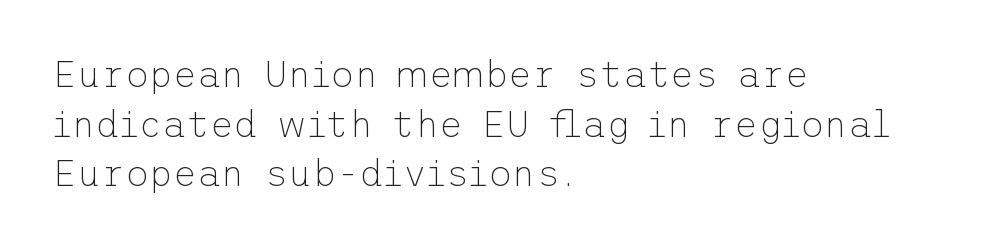
The image shows 37 px thin sans-serif type, upright; set left-aligned, normal line spacing (1.34x), normal letter spacing, not underlined; low stroke contrast and a medium x-height.
